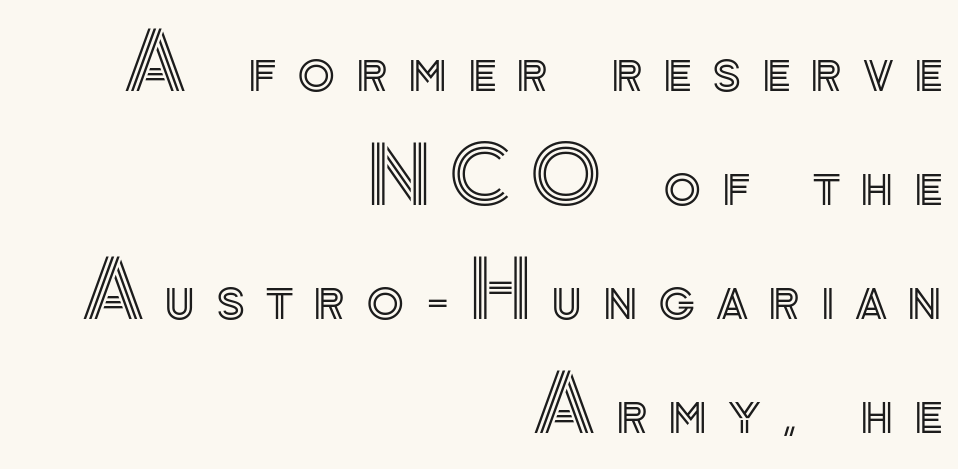
Q: Is the text italic (slanted)? A: No, it is upright.
Q: Is the text underlined? A: No.
Q: How is the paragraph aligned? A: Right-aligned.
Q: Is the spacing between letters normal or unusually wide? A: Unusually wide.
Q: Is the spacing between lines tight, normal or loose? A: Normal.
Q: Width (condensed, normal, or wide)? A: Normal.
Q: x-height? A: Small.
Q: Monospaced? A: No.
